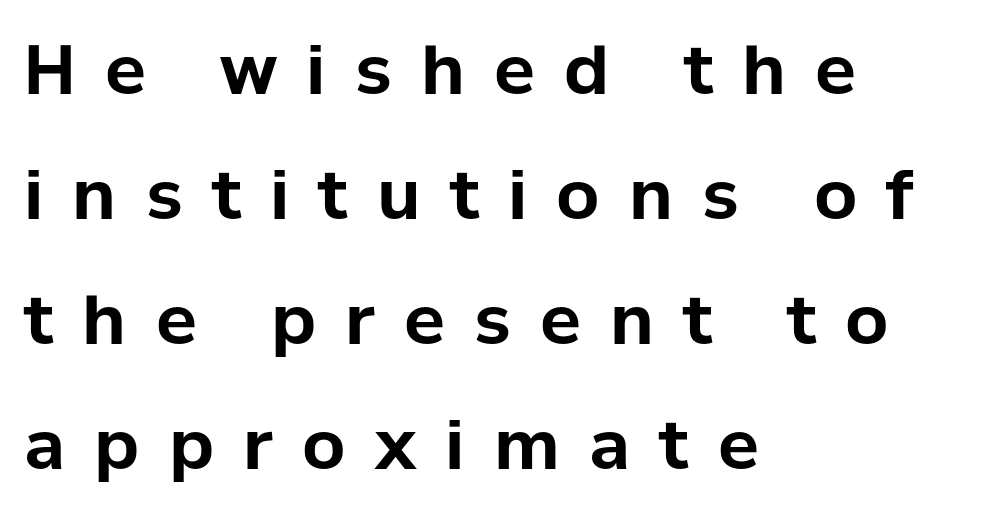
Q: Is the text bold? A: Yes.
Q: Is the text italic (slanted)? A: No, it is upright.
Q: Is the typeface a serif or a sans-serif typeface? A: Sans-serif.
Q: Is the text underlined? A: No.
Q: How is the paragraph aligned? A: Left-aligned.
Q: Is the spacing between letters normal or unusually wide? A: Unusually wide.
Q: Width (condensed, normal, or wide)? A: Normal.
Q: Stroke contrast? A: Low.
Q: x-height? A: Medium.
Q: Monospaced? A: No.
